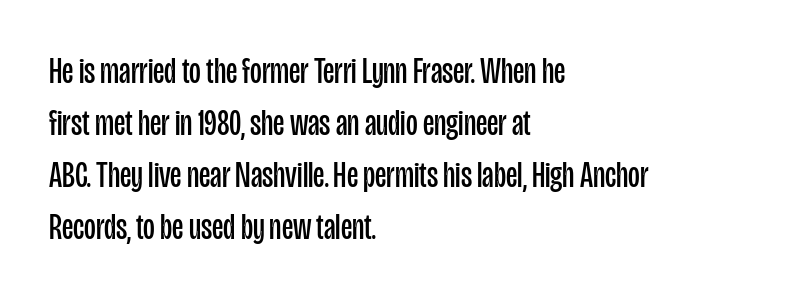
This sample has the flowing, uneven cadence of proportional lettering. The letterforms sit shoulder to shoulder at normal distance. Look at the bottom of the vertical strokes: they stop flat, with no serifs. Think standard paragraph weight, or any step lighter than that. Plain, unruled lines of type. The passage shown stacks its lines at a standard gap.
